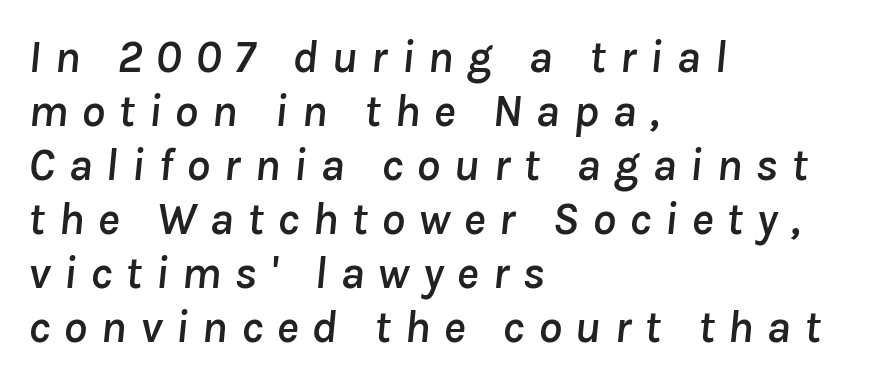
Q: Is the text italic (slanted)? A: Yes, it leans right by about 8 degrees.
Q: Is the text underlined? A: No.
Q: How is the paragraph aligned? A: Left-aligned.
Q: Is the spacing between letters normal or unusually wide? A: Unusually wide.
Q: Is the spacing between lines tight, normal or loose? A: Tight.
Q: Width (condensed, normal, or wide)? A: Normal.
Q: Stroke contrast? A: Low.
Q: x-height? A: Medium.
Q: Monospaced? A: No.
